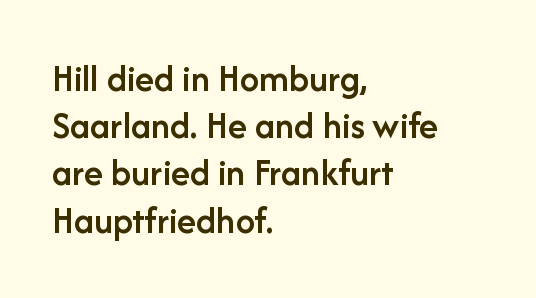
Q: Is the text bold? A: Semi-bold.
Q: Is the text italic (slanted)? A: No, it is upright.
Q: Is the typeface a serif or a sans-serif typeface? A: Sans-serif.
Q: Is the text underlined? A: No.
Q: How is the paragraph aligned? A: Left-aligned.
Q: Is the spacing between letters normal or unusually wide? A: Normal.
Q: Width (condensed, normal, or wide)? A: Normal.
Q: Stroke contrast? A: Low.
Q: x-height? A: Medium.
Q: Monospaced? A: No.
